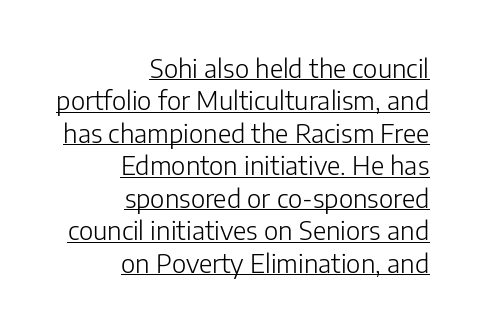
Q: Is the text bold? A: No.
Q: Is the text italic (slanted)? A: No, it is upright.
Q: Is the text underlined? A: Yes.
Q: How is the paragraph aligned? A: Right-aligned.
Q: Is the spacing between letters normal or unusually wide? A: Normal.
Q: Is the spacing between lines tight, normal or loose? A: Normal.
